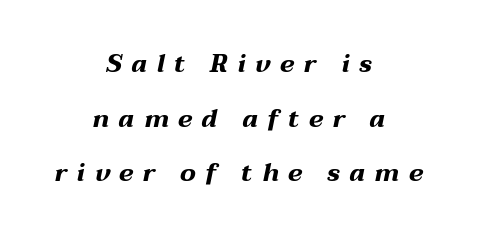
Q: Is the text bold? A: Yes.
Q: Is the text italic (slanted)? A: Yes, it leans right by about 12 degrees.
Q: Is the text underlined? A: No.
Q: How is the paragraph aligned? A: Centered.
Q: Is the spacing between letters normal or unusually wide? A: Unusually wide.
Q: Is the spacing between lines tight, normal or loose? A: Loose.
